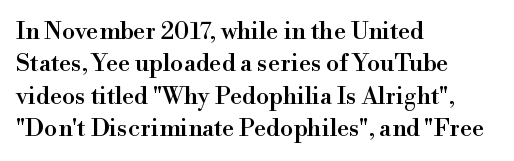
{"italic": "no", "underline": "no", "align": "left", "line_spacing": "normal", "line_spacing_ratio": 1.35, "letter_spacing": "normal", "letter_spacing_em": 0.0, "glyph_px": 24}
